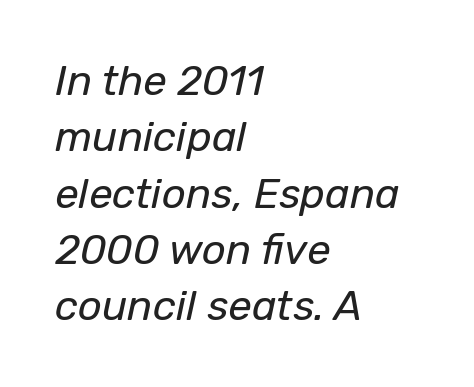
The image shows 42 px regular-weight type, italic (leaning right); set left-aligned, normal line spacing (1.34x), normal letter spacing, not underlined; low stroke contrast and a medium x-height.
